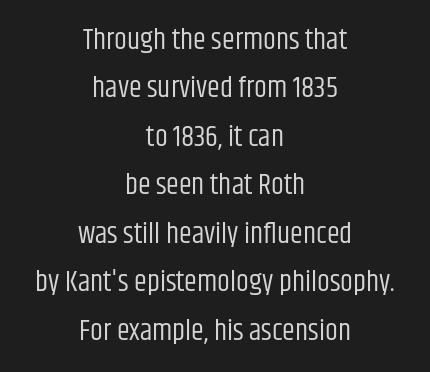
Grotesque or geometric, the face here clearly has no serifs. The strokes carry an ordinary text weight at most. The gaps between neighbouring characters are ordinary and unremarkable. Descenders hang freely into open space. Varying glyph widths throughout — classic text-font behaviour. One glance says typical: line gaps are just what's usual.
